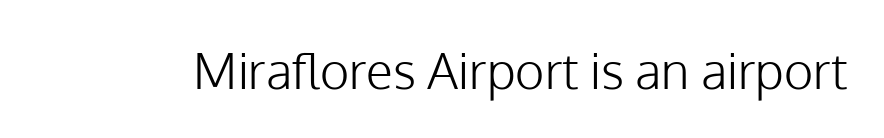
{"serif": "no", "italic": "no", "bold": "no", "weight": "light", "width": "normal", "stroke_contrast": "low", "x_height": "medium", "monospaced": "no", "underline": "no", "letter_spacing": "normal", "letter_spacing_em": 0.0, "glyph_px": 50}
